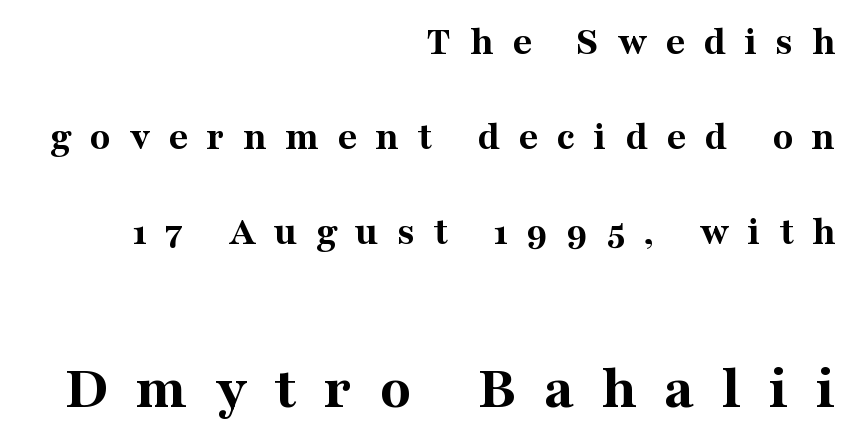
{"serif": "yes", "italic": "no", "bold": "yes", "weight": "bold", "width": "normal", "stroke_contrast": "medium", "x_height": "medium", "monospaced": "no", "underline": "no", "align": "right", "line_spacing": "loose", "line_spacing_ratio": 2.26, "letter_spacing": "wide", "letter_spacing_em": 0.44, "larger_block": "second", "size_ratio": 1.5, "glyph_px": 63}
